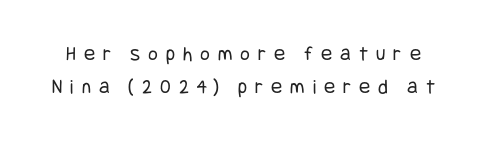
The image shows 21 px text type, upright; set normal line spacing (1.58x), unusually wide letter spacing (+0.38 em), not underlined.
